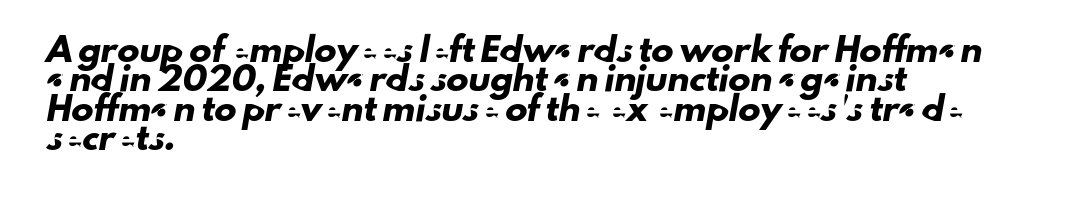
The image shows 22 px text type; set left-aligned, normal line spacing (1.33x), normal letter spacing, not underlined.
